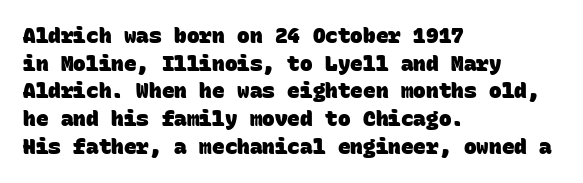
{"bold": "yes", "underline": "no", "align": "left", "line_spacing": "normal", "line_spacing_ratio": 1.32, "letter_spacing": "normal", "letter_spacing_em": 0.0, "glyph_px": 21}
